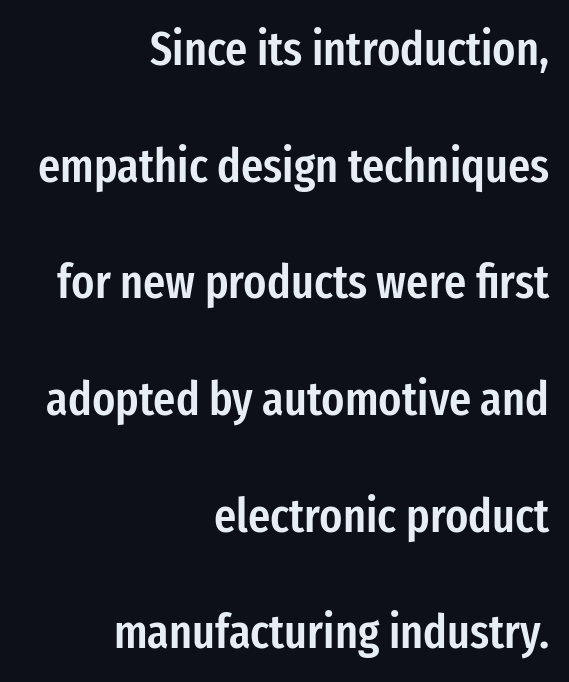
When letters stand straight like this, we call the style roman or upright. A fair bit of extra ink — the face is semibold, not bold. The text was rendered using a sans face with plain stroke endings. Between one letter and the next there's only the usual sliver of space. Varying glyph widths throughout — classic text-font behaviour. The foot of each line stays bare and open.
